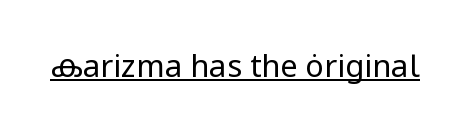
Counters stay open thanks to moderate or lighter strokes. I'd call this a sans setting — the letters go barefoot. This rendering features underlined lettering. The line texture is even and compact thanks to regular tracking. In terms of posture, this sample is upright.
